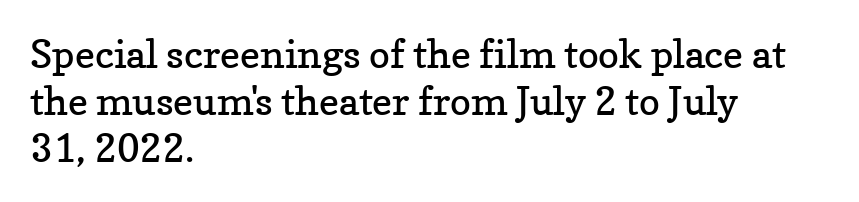
Q: Is the text bold? A: No.
Q: Is the text italic (slanted)? A: No, it is upright.
Q: Is the typeface a serif or a sans-serif typeface? A: Serif.
Q: Is the text underlined? A: No.
Q: How is the paragraph aligned? A: Left-aligned.
Q: Is the spacing between letters normal or unusually wide? A: Normal.
Q: Width (condensed, normal, or wide)? A: Normal.
Q: Stroke contrast? A: Low.
Q: x-height? A: Medium.
Q: Monospaced? A: No.
